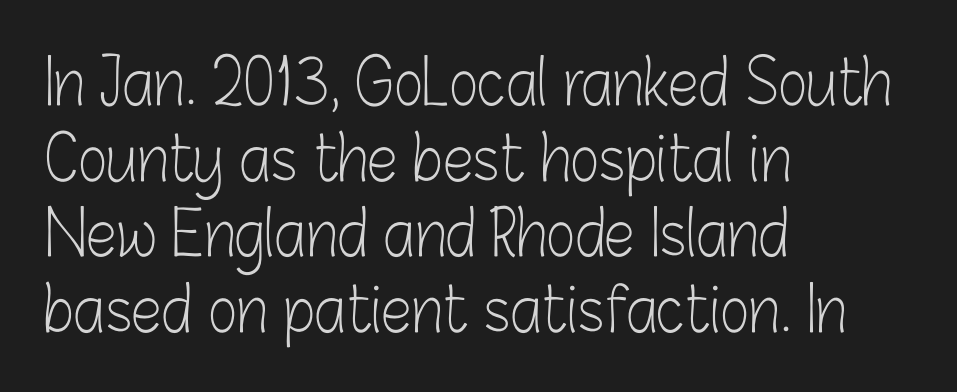
{"serif": "no", "italic": "no", "bold": "no", "weight": "light", "width": "condensed", "stroke_contrast": "low", "x_height": "medium", "monospaced": "no", "underline": "no", "align": "left", "line_spacing_ratio": 1.22, "letter_spacing": "normal", "letter_spacing_em": 0.0, "glyph_px": 62}
